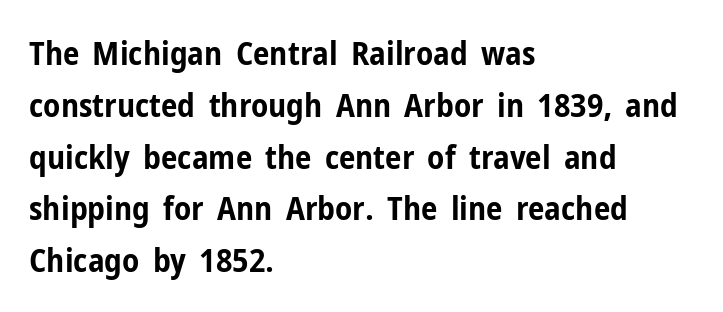
Strong, thick strokes mark this as bold type. Looks like regular typesetting: each glyph gets only the width it needs. This sample uses plain, unmodified letter spacing. The glyphs are unaccompanied by any horizontal stroke below them. Serif or sans? Sans — the stroke terminals are bare. This sample uses an upright cut, with every glyph sitting square on the baseline.
